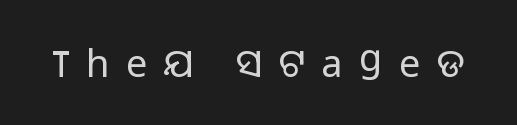
Unmarked baselines from the first word to the last. This rendering widens character spacing well past its baseline value. If you drew a line through each stem, it would be perfectly vertical. Stroke thickness stays within the range of a standard reading face or lighter.
